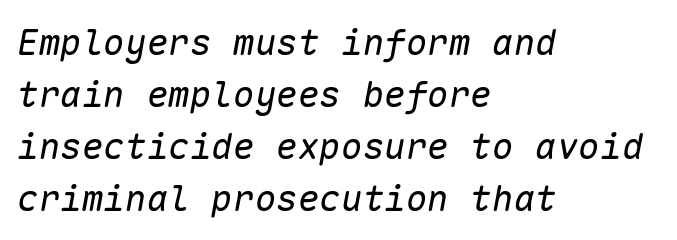
Q: Is the text bold? A: No.
Q: Is the text italic (slanted)? A: Yes, it leans right by about 10 degrees.
Q: Is the text underlined? A: No.
Q: How is the paragraph aligned? A: Left-aligned.
Q: Is the spacing between letters normal or unusually wide? A: Normal.
Q: Is the spacing between lines tight, normal or loose? A: Normal.
Q: Width (condensed, normal, or wide)? A: Normal.
Q: Stroke contrast? A: Low.
Q: x-height? A: Medium.
Q: Monospaced? A: Yes.
